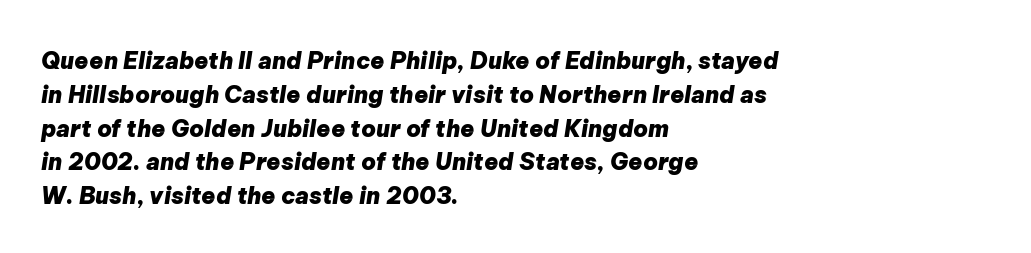
Q: Is the text bold? A: Yes.
Q: Is the text italic (slanted)? A: Yes, it leans right by about 9 degrees.
Q: Is the text underlined? A: No.
Q: How is the paragraph aligned? A: Left-aligned.
Q: Is the spacing between letters normal or unusually wide? A: Normal.
Q: Is the spacing between lines tight, normal or loose? A: Normal.
